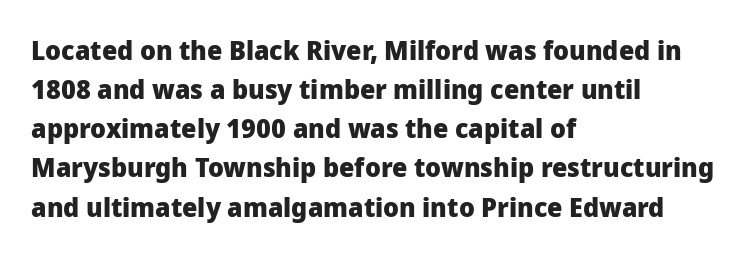
The typography opts for an upright posture over an oblique one. The face used here has the dense, thick strokes of a bold. Words float on clear page, feet unadorned. The typesetter chose a ragged-right arrangement here.
